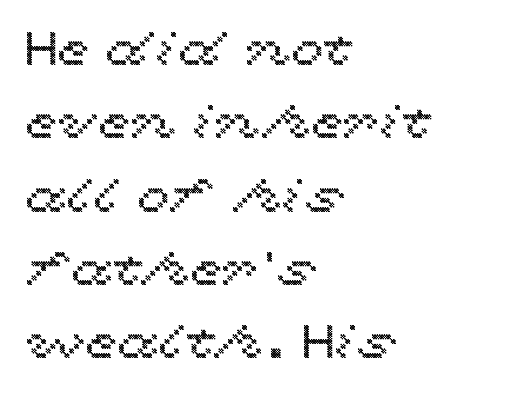
Q: Is the text italic (slanted)? A: Yes.
Q: Is the text underlined? A: No.
Q: How is the paragraph aligned? A: Left-aligned.
Q: Is the spacing between letters normal or unusually wide? A: Normal.
Q: Is the spacing between lines tight, normal or loose? A: Normal.
Q: Width (condensed, normal, or wide)? A: Wide.
Q: x-height? A: Medium.
Q: Monospaced? A: No.
